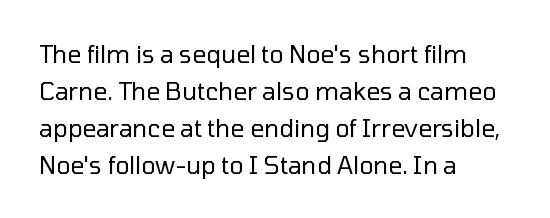
Q: Is the text bold? A: No.
Q: Is the text italic (slanted)? A: No, it is upright.
Q: Is the text underlined? A: No.
Q: How is the paragraph aligned? A: Left-aligned.
Q: Is the spacing between letters normal or unusually wide? A: Normal.
Q: Is the spacing between lines tight, normal or loose? A: Normal.
